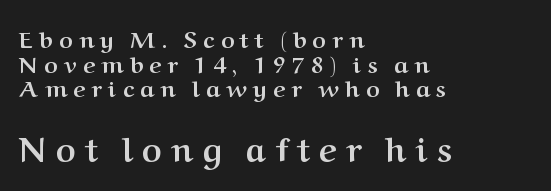
Stroke thickness is high; the sample reads as a true bold. Look at the tracking — it's clearly loosened, letters drifting apart. Does the leading feel generous? Not at all — it's pinched. The passage shown is typed in a proportional face where columns would drift.
